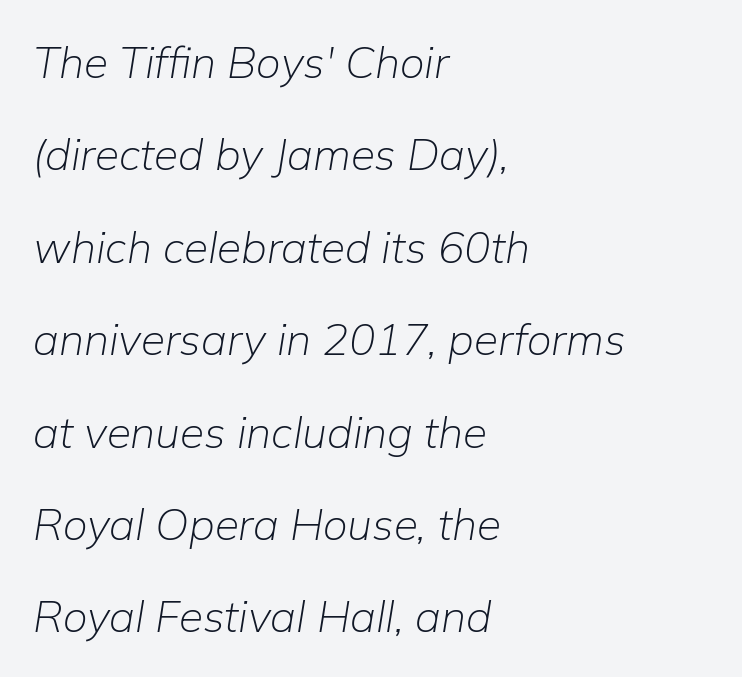
A typesetter would call this proportional, since set widths differ per character. Look at the tracking — it's just the regular setting, nothing added. Stem width sits at or under what a default text font uses. Line beginnings align vertically; line endings do not. Regarding leading, the lines here are spaced well apart.
